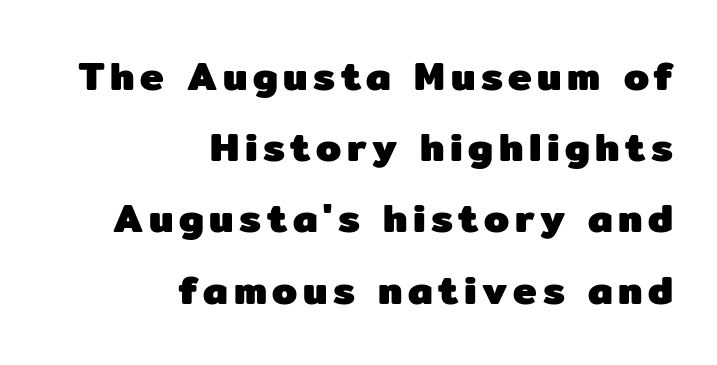
The image shows 40 px heavy sans-serif type, upright; set right-aligned, line spacing 1.78x, not underlined; low stroke contrast and a medium x-height.
